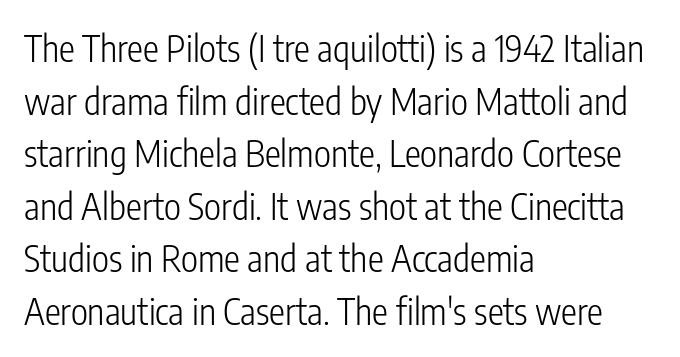
The image shows 36 px light, condensed sans-serif type, upright; set left-aligned, normal line spacing (1.46x), normal letter spacing, not underlined; low stroke contrast and a medium x-height.
